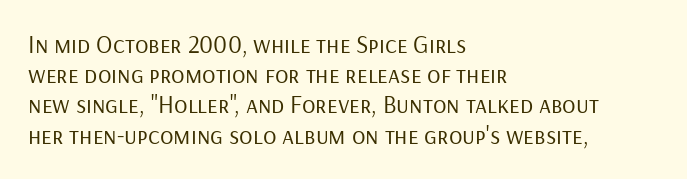
In terms of posture, this sample is upright. The rendering keeps characters at their native spacing. Caption: face not bold, strokes unweighted. The string is rendered with underlining switched off. Horizontal alignment here is leftward, the default for most running prose.
